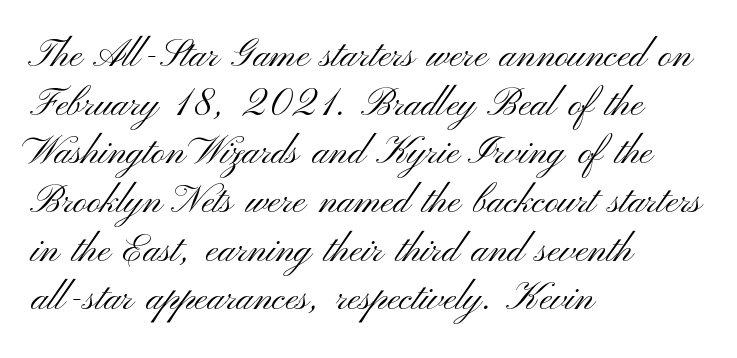
The image shows 38 px light, wide sans-serif type; set left-aligned, normal line spacing (1.28x), normal letter spacing, not underlined; medium stroke contrast and a small x-height.
